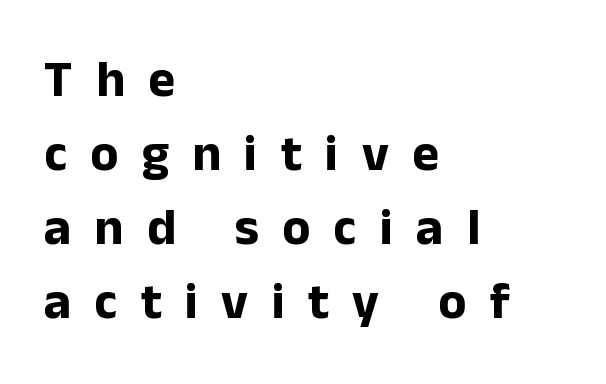
Q: Is the text bold? A: Yes.
Q: Is the text italic (slanted)? A: No, it is upright.
Q: Is the typeface a serif or a sans-serif typeface? A: Sans-serif.
Q: Is the text underlined? A: No.
Q: How is the paragraph aligned? A: Left-aligned.
Q: Is the spacing between letters normal or unusually wide? A: Unusually wide.
Q: Is the spacing between lines tight, normal or loose? A: Normal.
Q: Width (condensed, normal, or wide)? A: Normal.
Q: Stroke contrast? A: Low.
Q: x-height? A: Medium.
Q: Monospaced? A: No.
